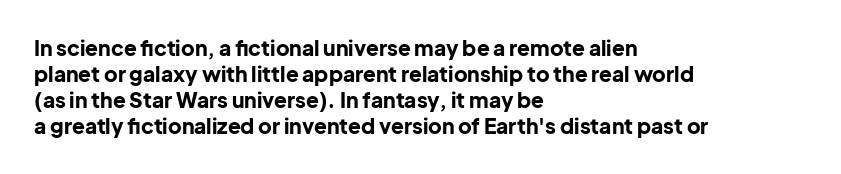
Q: Is the text bold? A: Yes.
Q: Is the text italic (slanted)? A: No, it is upright.
Q: Is the text underlined? A: No.
Q: How is the paragraph aligned? A: Left-aligned.
Q: Is the spacing between letters normal or unusually wide? A: Normal.
